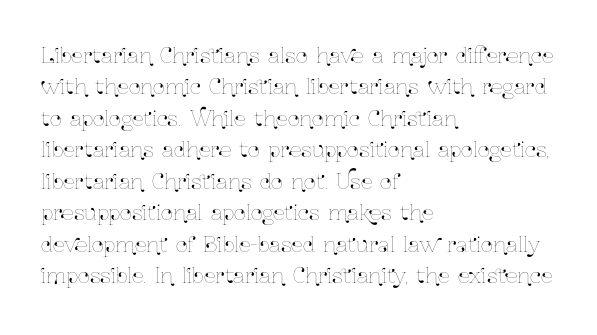
Q: Is the text italic (slanted)? A: No, it is upright.
Q: Is the text underlined? A: No.
Q: How is the paragraph aligned? A: Left-aligned.
Q: Is the spacing between letters normal or unusually wide? A: Normal.
Q: Is the spacing between lines tight, normal or loose? A: Normal.
